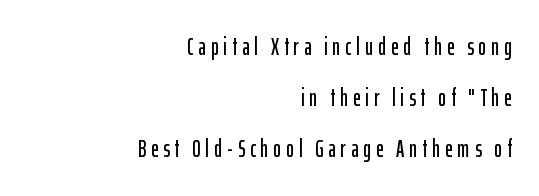
{"italic": "no", "underline": "no", "align": "right", "line_spacing": "loose", "line_spacing_ratio": 2.13, "letter_spacing": "wide", "letter_spacing_em": 0.2, "glyph_px": 24}
